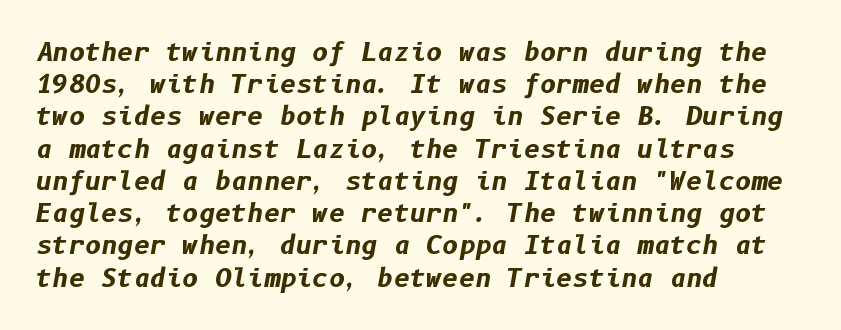
The image shows 25 px bold type, italic (leaning right); set left-aligned, normal line spacing (1.29x), normal letter spacing, not underlined.
